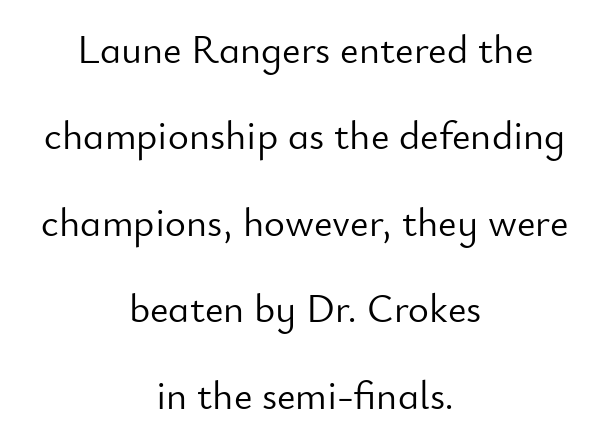
{"serif": "no", "italic": "no", "bold": "no", "weight": "light", "width": "normal", "stroke_contrast": "low", "x_height": "small", "monospaced": "no", "underline": "no", "align": "center", "line_spacing": "loose", "line_spacing_ratio": 2.16, "letter_spacing": "normal", "letter_spacing_em": 0.0, "glyph_px": 40}
